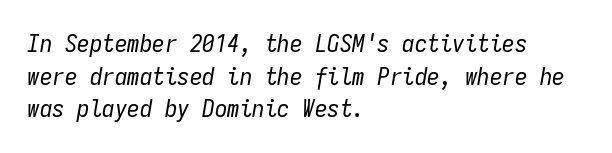
The image shows 25 px text type, italic (leaning right); set left-aligned, normal line spacing (1.31x), normal letter spacing, not underlined.
